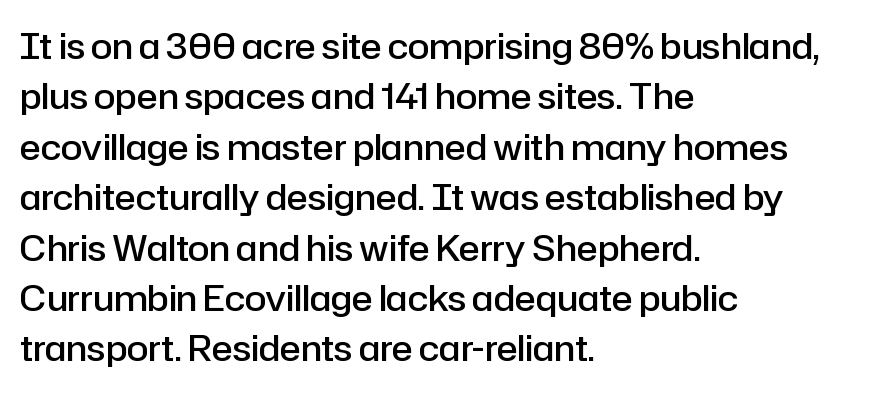
Q: Is the text bold? A: Semi-bold.
Q: Is the text italic (slanted)? A: No, it is upright.
Q: Is the typeface a serif or a sans-serif typeface? A: Sans-serif.
Q: Is the text underlined? A: No.
Q: How is the paragraph aligned? A: Left-aligned.
Q: Is the spacing between letters normal or unusually wide? A: Normal.
Q: Is the spacing between lines tight, normal or loose? A: Normal.
Q: Width (condensed, normal, or wide)? A: Normal.
Q: Stroke contrast? A: Low.
Q: x-height? A: Medium.
Q: Monospaced? A: No.
